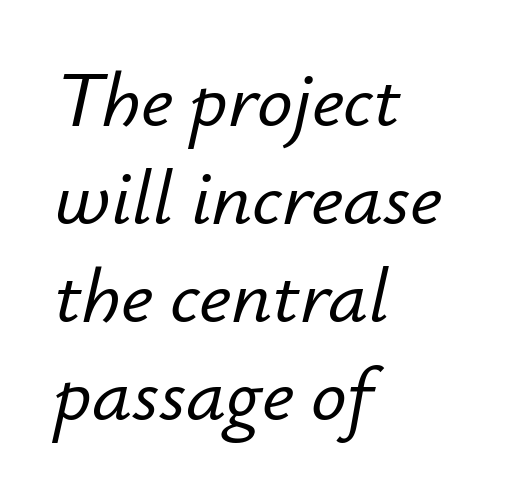
The image shows 79 px text type, italic (leaning right); set left-aligned, line spacing 1.24x, normal letter spacing, not underlined; low stroke contrast and a small x-height.
